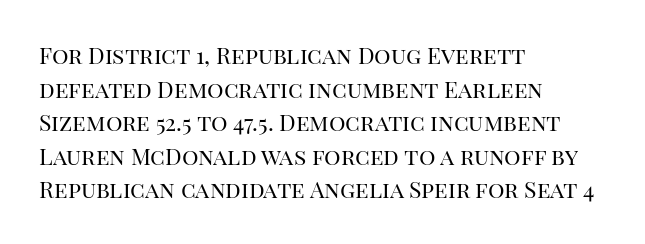
What stands out about the letter spacing? Nothing — it is the standard amount. Type without underlining. You can tell it's not italic because the verticals are truly vertical. Is there much room between lines? A standard amount, neither cramped nor airy.
